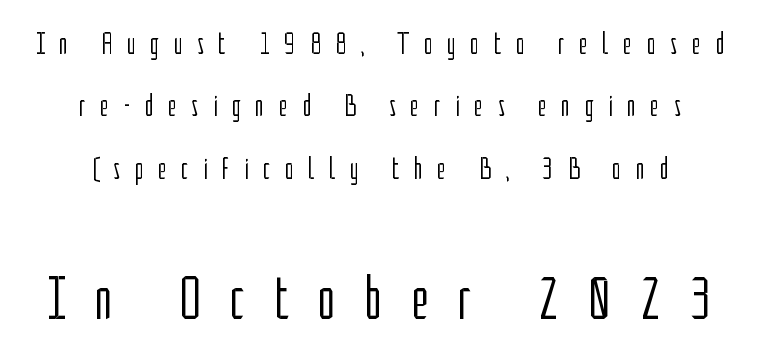
Q: Is the text bold? A: No.
Q: Is the text italic (slanted)? A: No, it is upright.
Q: Is the typeface a serif or a sans-serif typeface? A: Sans-serif.
Q: Is the text underlined? A: No.
Q: Is the spacing between letters normal or unusually wide? A: Unusually wide.
Q: Is the spacing between lines tight, normal or loose? A: Loose.
Q: Which block of text is set in a larger size, the first (top) or the second (bottom)? A: The second (bottom) one.
Q: Width (condensed, normal, or wide)? A: Condensed.
Q: Stroke contrast? A: Low.
Q: x-height? A: Medium.
Q: Monospaced? A: No.
